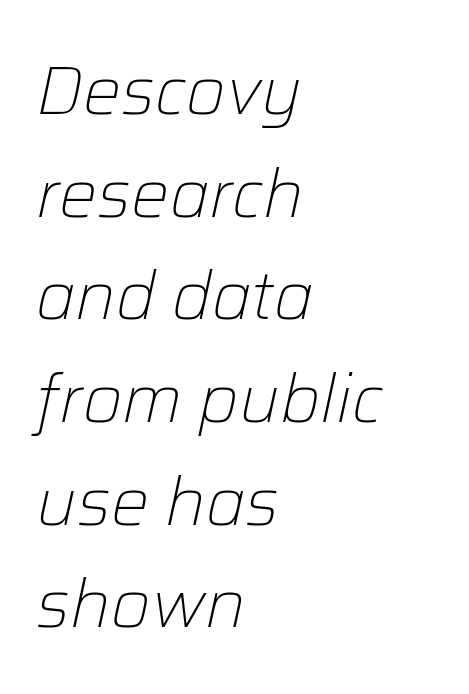
Q: Is the text bold? A: No.
Q: Is the text italic (slanted)? A: Yes, it leans right by about 12 degrees.
Q: Is the text underlined? A: No.
Q: How is the paragraph aligned? A: Left-aligned.
Q: Is the spacing between letters normal or unusually wide? A: Normal.
Q: Is the spacing between lines tight, normal or loose? A: Normal.
Q: Width (condensed, normal, or wide)? A: Normal.
Q: Stroke contrast? A: Low.
Q: x-height? A: Medium.
Q: Monospaced? A: No.
